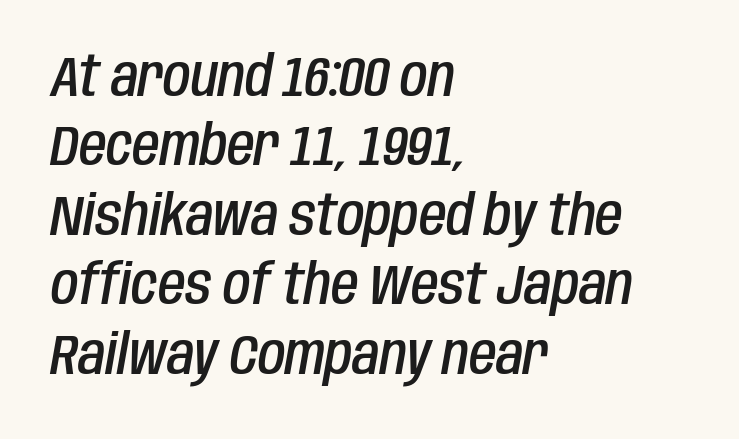
{"italic": "yes", "lean": "right", "slant_degrees": 10, "bold": "semi", "weight": "semibold", "width": "condensed", "stroke_contrast": "low", "x_height": "large", "monospaced": "no", "underline": "no", "align": "left", "line_spacing_ratio": 1.24, "letter_spacing": "normal", "letter_spacing_em": 0.0, "glyph_px": 56}
